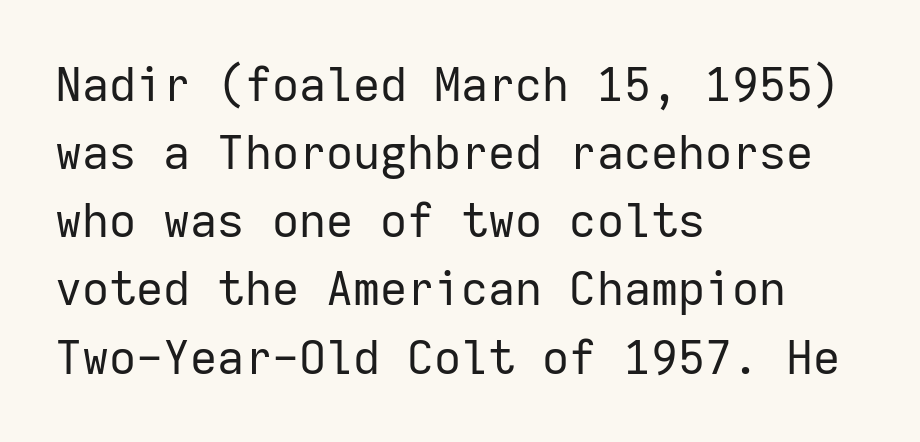
The image shows 47 px regular-weight sans-serif type, upright, monospaced; set left-aligned, normal line spacing (1.45x), normal letter spacing, not underlined; low stroke contrast and a medium x-height.
